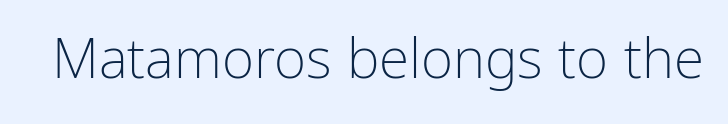
{"serif": "no", "italic": "no", "bold": "no", "weight": "light", "width": "condensed", "stroke_contrast": "low", "x_height": "medium", "monospaced": "no", "underline": "no", "letter_spacing": "normal", "letter_spacing_em": 0.0, "glyph_px": 55}
